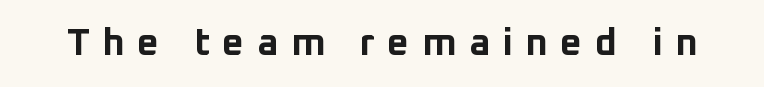
The image shows 38 px bold sans-serif type, upright; set unusually wide letter spacing (+0.33 em), not underlined; low stroke contrast and a medium x-height.
